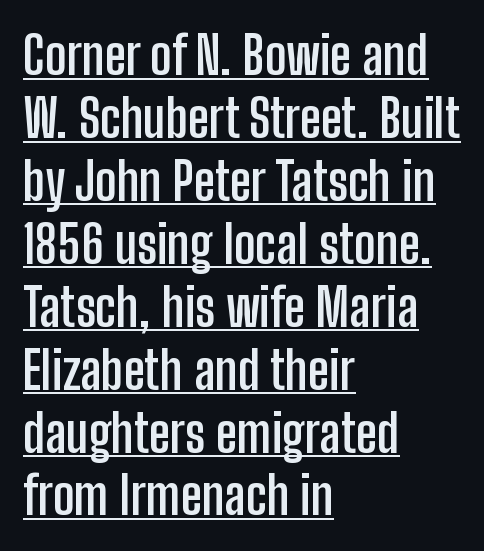
Q: Is the text bold? A: Yes.
Q: Is the text italic (slanted)? A: No, it is upright.
Q: Is the typeface a serif or a sans-serif typeface? A: Sans-serif.
Q: Is the text underlined? A: Yes.
Q: How is the paragraph aligned? A: Left-aligned.
Q: Is the spacing between letters normal or unusually wide? A: Normal.
Q: Width (condensed, normal, or wide)? A: Condensed.
Q: Stroke contrast? A: Low.
Q: x-height? A: Medium.
Q: Monospaced? A: No.
